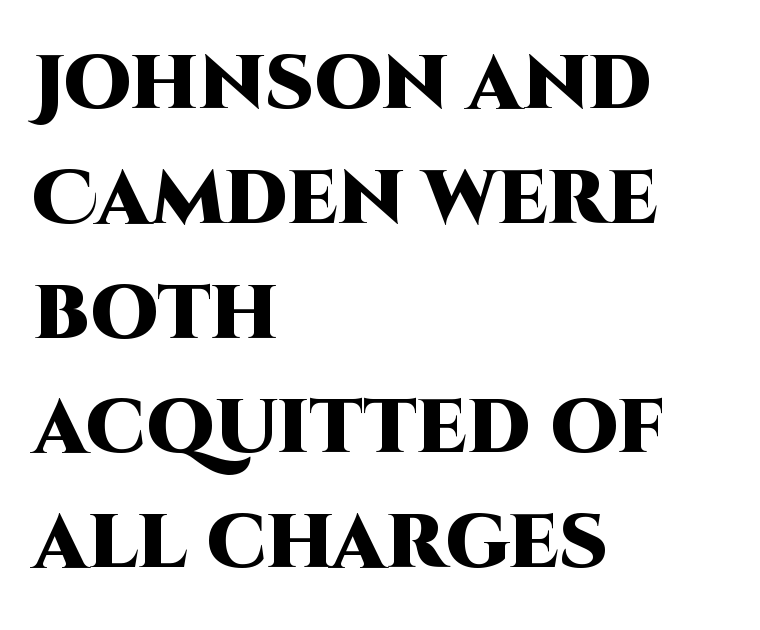
The image shows 76 px heavy sans-serif type, upright; set left-aligned, normal line spacing (1.51x), normal letter spacing, not underlined; high stroke contrast and a large x-height.
